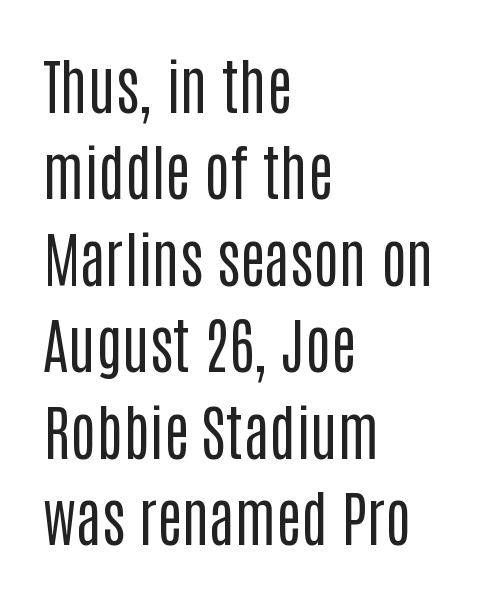
Leftover space on each line is placed entirely after the last word. There is no visible air inserted between adjacent glyphs. The passage shown is typed in a proportional face where columns would drift. Rule under the text: the space is simply empty. A typesetter would label this face a sans. The typography opts for an upright posture over an oblique one.
